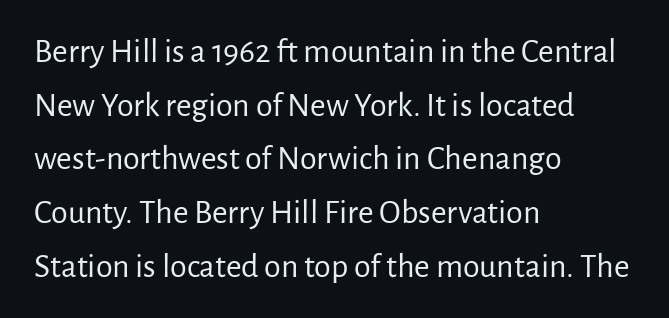
{"serif": "no", "italic": "no", "bold": "no", "weight": "regular", "width": "normal", "stroke_contrast": "low", "x_height": "medium", "monospaced": "no", "underline": "no", "align": "left", "line_spacing": "normal", "line_spacing_ratio": 1.58, "letter_spacing": "normal", "letter_spacing_em": 0.0, "glyph_px": 34}
